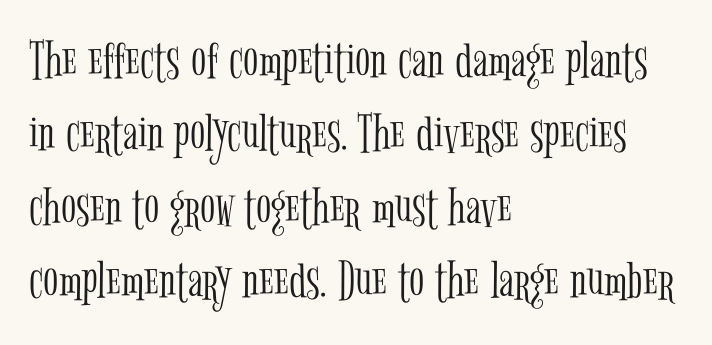
{"serif": "yes", "italic": "no", "bold": "no", "weight": "light", "width": "condensed", "stroke_contrast": "low", "x_height": "medium", "monospaced": "no", "underline": "no", "align": "left", "line_spacing": "normal", "line_spacing_ratio": 1.31, "letter_spacing": "normal", "letter_spacing_em": 0.0, "glyph_px": 56}
